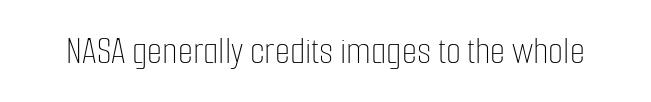
{"italic": "no", "bold": "no", "weight": "thin", "width": "condensed", "stroke_contrast": "low", "x_height": "medium", "monospaced": "no", "underline": "no", "letter_spacing": "normal", "letter_spacing_em": 0.0, "glyph_px": 39}
